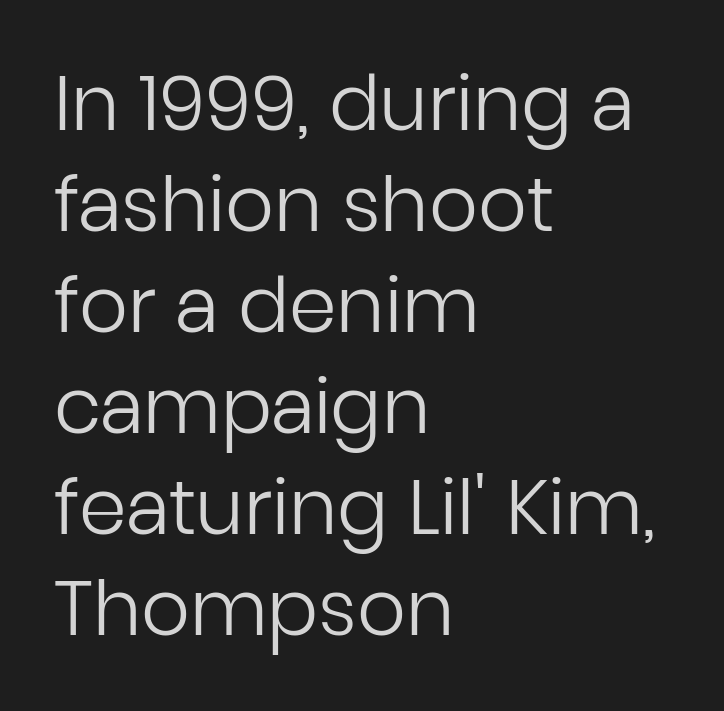
Leading: standard. In CSS terms this would be text-align: left. This sample has the flowing, uneven cadence of proportional lettering. Is this a sans? Yes — the strokes have no serifs. Nothing unusual about the tracking: characters are spaced as the font intends. The strokes are not fattened; the text isn't bold.
